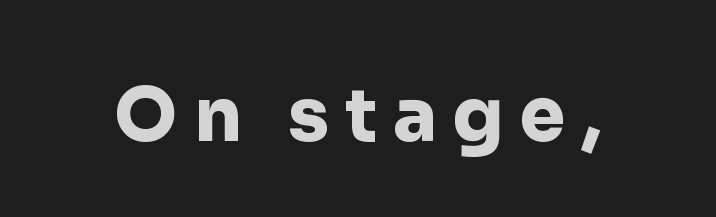
Q: Is the text bold? A: Yes.
Q: Is the text italic (slanted)? A: No, it is upright.
Q: Is the typeface a serif or a sans-serif typeface? A: Sans-serif.
Q: Is the text underlined? A: No.
Q: Is the spacing between letters normal or unusually wide? A: Unusually wide.
Q: Width (condensed, normal, or wide)? A: Normal.
Q: Stroke contrast? A: Low.
Q: x-height? A: Medium.
Q: Monospaced? A: No.
